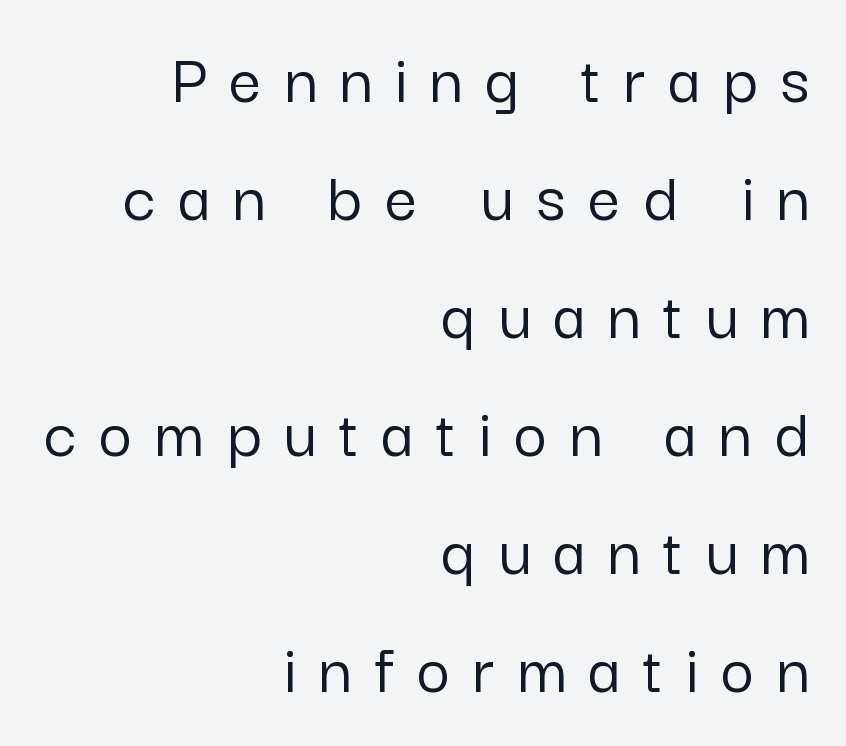
The foot of each line stays bare and open. The passage shown is typed in a proportional face where columns would drift. The paragraph shown leans on its right margin. Ascenders rise straight up at ninety degrees. Note: no serifs on the glyphs.
